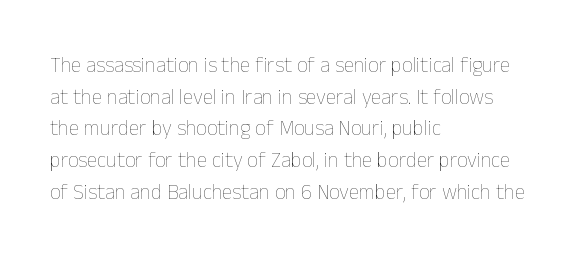
Q: Is the text bold? A: No.
Q: Is the text italic (slanted)? A: No, it is upright.
Q: Is the text underlined? A: No.
Q: How is the paragraph aligned? A: Left-aligned.
Q: Is the spacing between letters normal or unusually wide? A: Normal.
Q: Is the spacing between lines tight, normal or loose? A: Normal.
